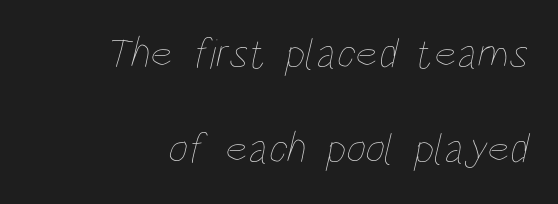
The image shows 43 px thin, condensed type; set loose line spacing (2.21x), normal letter spacing, not underlined; low stroke contrast and a large x-height.
